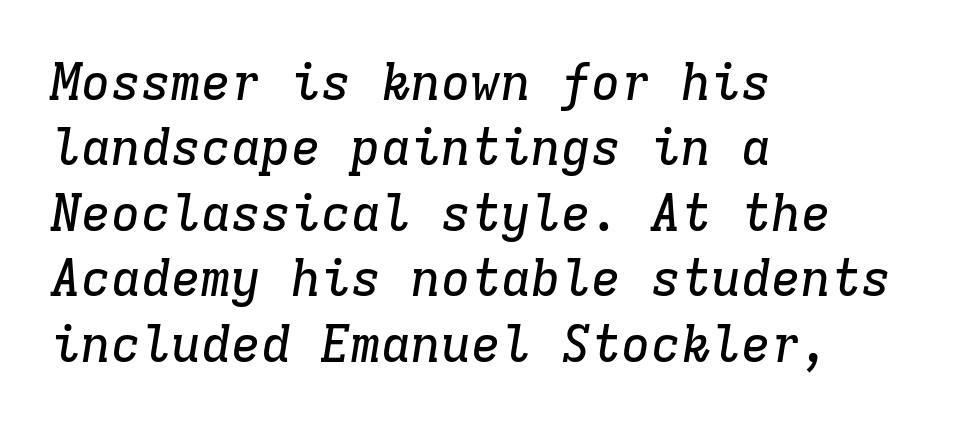
{"serif": "yes", "italic": "yes", "lean": "right", "slant_degrees": 9, "width": "normal", "stroke_contrast": "low", "x_height": "medium", "monospaced": "yes", "underline": "no", "align": "left", "line_spacing": "normal", "line_spacing_ratio": 1.31, "letter_spacing": "normal", "letter_spacing_em": 0.0, "glyph_px": 50}
